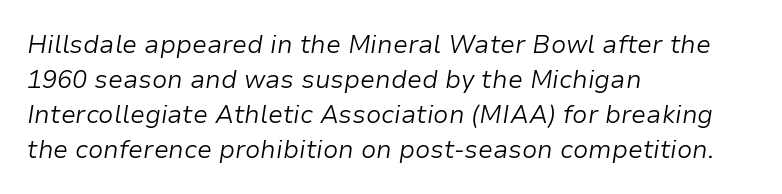
Q: Is the text bold? A: No.
Q: Is the text italic (slanted)? A: Yes, it leans right by about 9 degrees.
Q: Is the text underlined? A: No.
Q: How is the paragraph aligned? A: Left-aligned.
Q: Is the spacing between letters normal or unusually wide? A: Normal.
Q: Is the spacing between lines tight, normal or loose? A: Normal.
